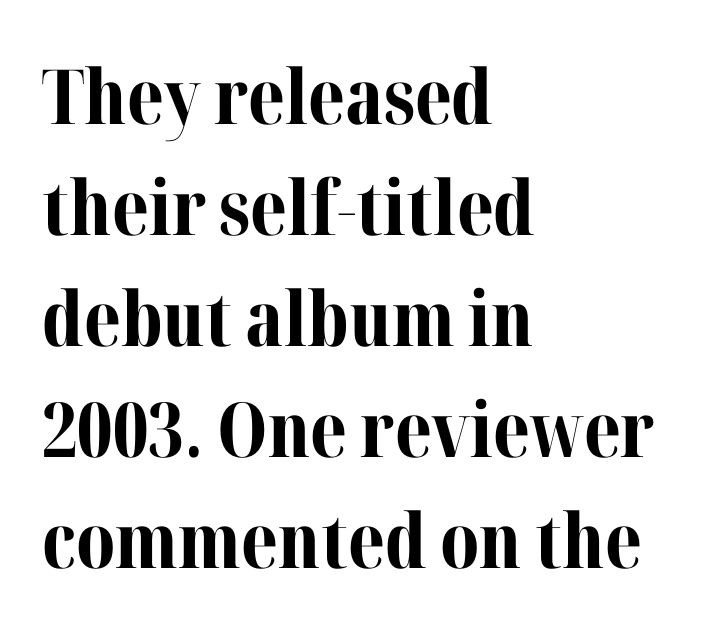
{"serif": "yes", "italic": "no", "bold": "yes", "weight": "bold", "width": "normal", "stroke_contrast": "medium", "x_height": "medium", "monospaced": "no", "underline": "no", "align": "left", "line_spacing": "normal", "line_spacing_ratio": 1.46, "letter_spacing": "normal", "letter_spacing_em": 0.0, "glyph_px": 76}
